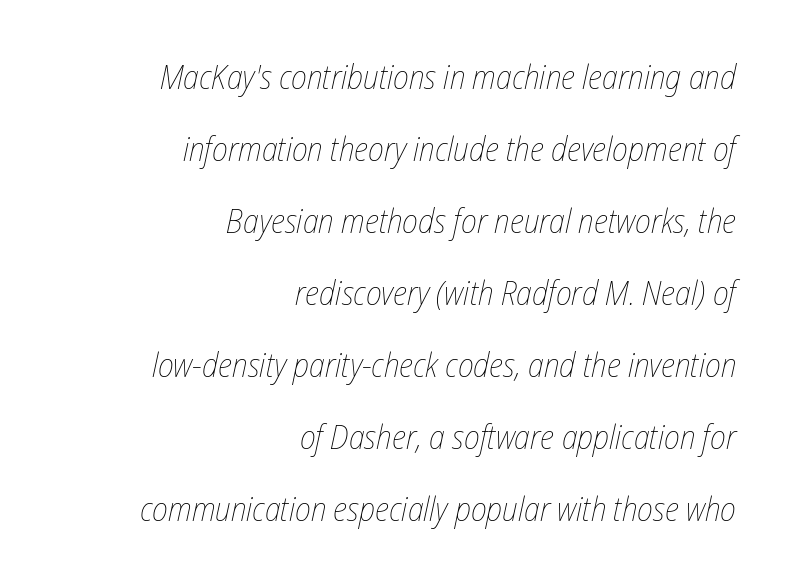
Q: Is the text bold? A: No.
Q: Is the text italic (slanted)? A: Yes, it leans right by about 12 degrees.
Q: Is the text underlined? A: No.
Q: How is the paragraph aligned? A: Right-aligned.
Q: Is the spacing between letters normal or unusually wide? A: Normal.
Q: Is the spacing between lines tight, normal or loose? A: Loose.
Q: Width (condensed, normal, or wide)? A: Condensed.
Q: Stroke contrast? A: Low.
Q: x-height? A: Medium.
Q: Monospaced? A: No.
